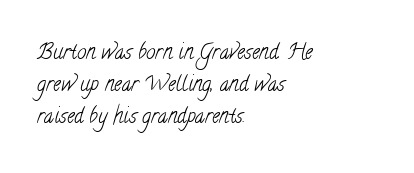
How would I describe the line gaps? Plain and ordinary. Default kerning and tracking; the words read as compact shapes. The space directly below the letters is spotless. The ragged edge is on the right, which tells us the setting is flush left. Stems here are at most as thick as an everyday book face.
